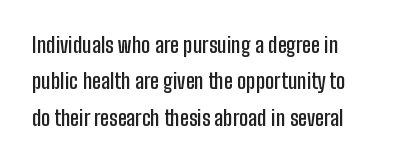
{"italic": "no", "bold": "semi", "underline": "no", "line_spacing_ratio": 1.73, "letter_spacing": "normal", "letter_spacing_em": 0.0, "glyph_px": 21}
